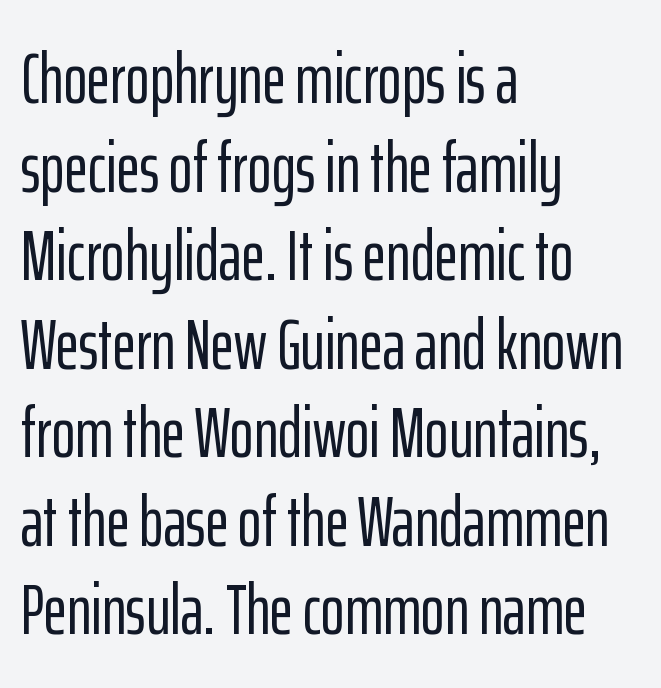
{"serif": "no", "italic": "no", "width": "condensed", "stroke_contrast": "low", "x_height": "medium", "monospaced": "no", "underline": "no", "align": "left", "line_spacing_ratio": 1.23, "letter_spacing": "normal", "letter_spacing_em": 0.0, "glyph_px": 72}
